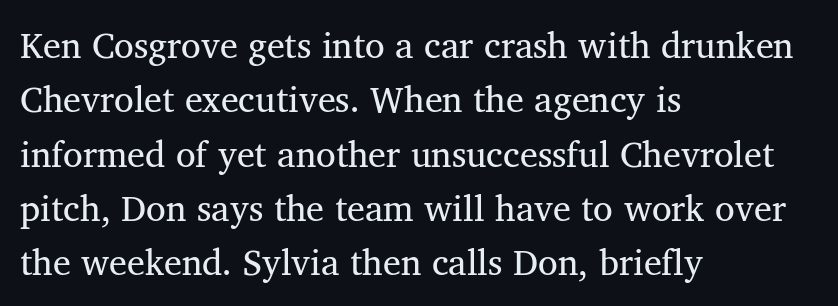
{"serif": "yes", "italic": "no", "bold": "no", "weight": "regular", "width": "normal", "stroke_contrast": "medium", "x_height": "medium", "monospaced": "no", "underline": "no", "align": "left", "line_spacing": "normal", "line_spacing_ratio": 1.51, "letter_spacing": "normal", "letter_spacing_em": 0.0, "glyph_px": 36}
